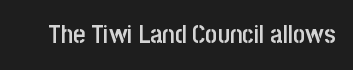
Q: Is the text bold? A: Semi-bold.
Q: Is the text italic (slanted)? A: No, it is upright.
Q: Is the text underlined? A: No.
Q: Is the spacing between letters normal or unusually wide? A: Normal.
